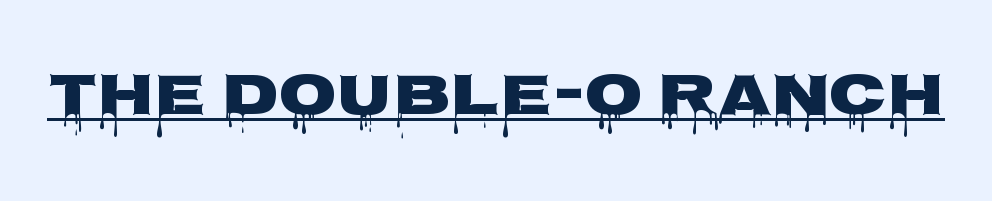
The image shows 60 px wide sans-serif type, upright; set normal letter spacing, underlined; low stroke contrast and a large x-height.
